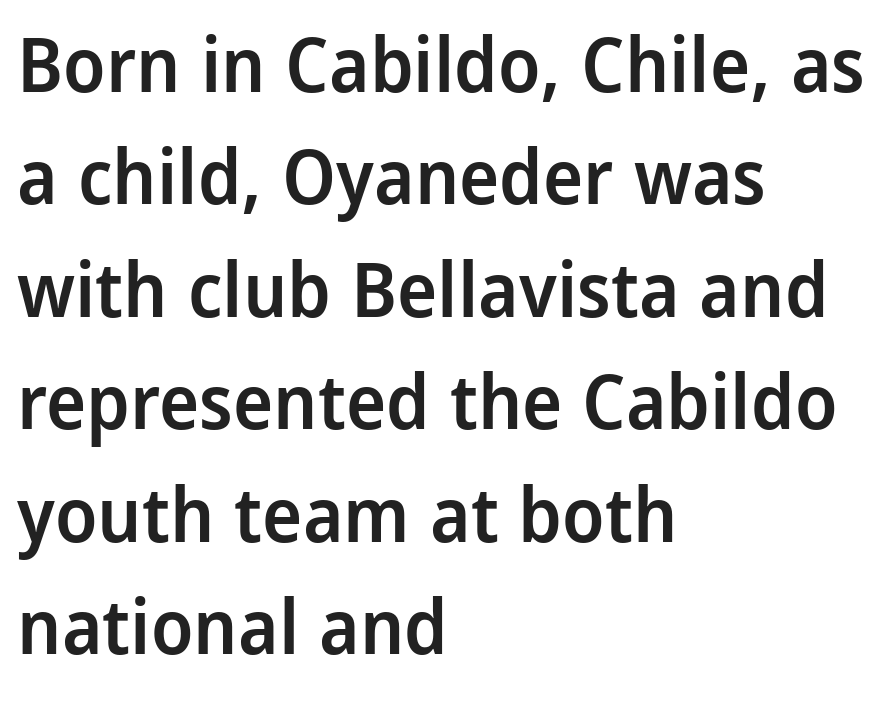
The image shows 76 px semibold, condensed sans-serif type, upright; set left-aligned, normal line spacing (1.48x), normal letter spacing, not underlined; low stroke contrast and a large x-height.
